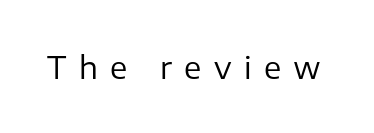
{"serif": "no", "italic": "no", "bold": "no", "weight": "regular", "width": "normal", "stroke_contrast": "low", "x_height": "medium", "monospaced": "no", "underline": "no", "letter_spacing": "wide", "letter_spacing_em": 0.4, "glyph_px": 31}
